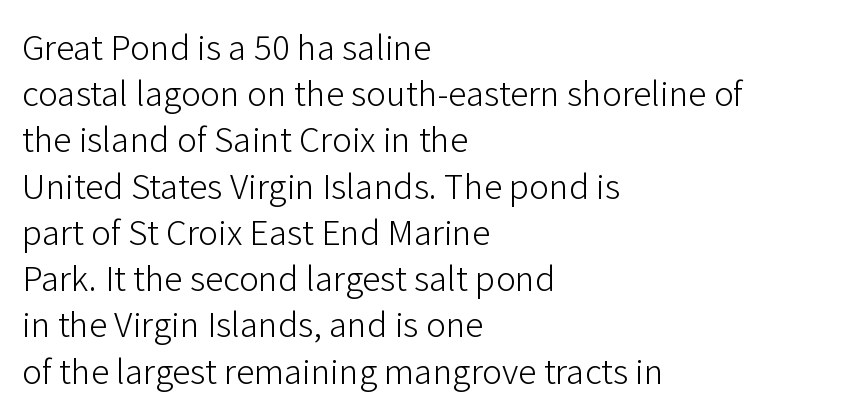
Nope, no serifs anywhere on these letters. Line spacing here is normal. The zone under the glyphs is completely vacant. Is the type heavy? It reads as light-to-regular instead. The lines in this sample share a left origin and differ only in where they stop.
